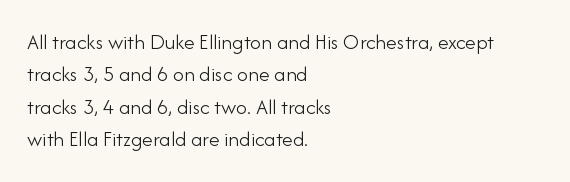
{"italic": "no", "bold": "no", "underline": "no", "align": "left", "line_spacing": "normal", "line_spacing_ratio": 1.47, "letter_spacing": "normal", "letter_spacing_em": 0.0, "glyph_px": 22}
